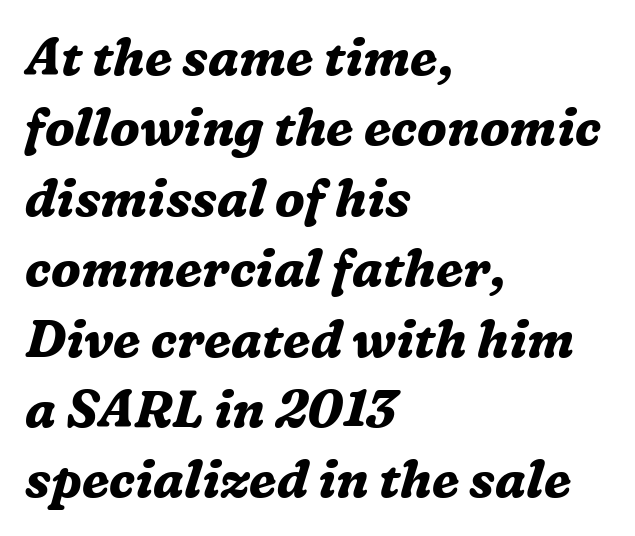
{"serif": "yes", "italic": "yes", "lean": "right", "slant_degrees": 16, "bold": "yes", "weight": "bold", "width": "normal", "stroke_contrast": "medium", "x_height": "medium", "monospaced": "no", "underline": "no", "align": "left", "line_spacing": "normal", "line_spacing_ratio": 1.38, "letter_spacing": "normal", "letter_spacing_em": 0.0, "glyph_px": 51}
